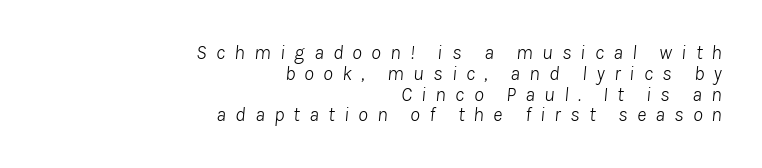
Q: Is the text bold? A: No.
Q: Is the text italic (slanted)? A: Yes, it leans right by about 8 degrees.
Q: Is the text underlined? A: No.
Q: How is the paragraph aligned? A: Right-aligned.
Q: Is the spacing between letters normal or unusually wide? A: Unusually wide.
Q: Is the spacing between lines tight, normal or loose? A: Tight.
